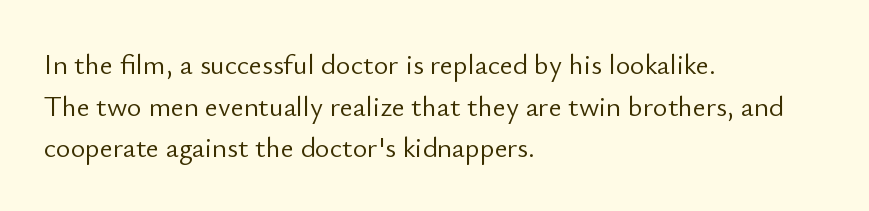
{"serif": "no", "italic": "no", "bold": "no", "weight": "light", "width": "normal", "stroke_contrast": "low", "x_height": "small", "monospaced": "no", "underline": "no", "align": "left", "line_spacing": "normal", "line_spacing_ratio": 1.49, "letter_spacing": "normal", "letter_spacing_em": 0.0, "glyph_px": 28}
